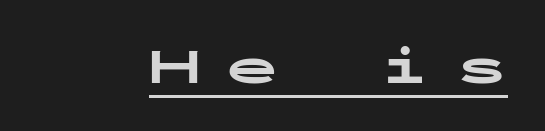
This sample uses an upright cut, with every glyph sitting square on the baseline. Monospaced: the letters line up in strict vertical columns. There is plenty of visible air inserted between adjacent glyphs. Look at the stroke-to-counter ratio: heavy, a bold. The glyphs are accompanied by a horizontal stroke just below them.
